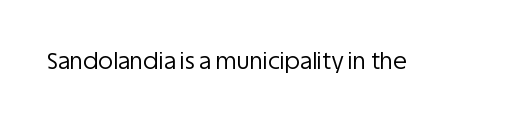
Q: Is the text bold? A: No.
Q: Is the text italic (slanted)? A: No, it is upright.
Q: Is the text underlined? A: No.
Q: Is the spacing between letters normal or unusually wide? A: Normal.
